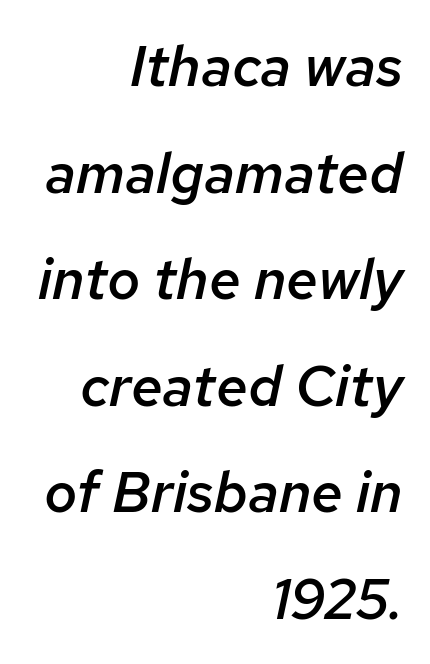
In terms of letterspacing, this is plain default setting. Semibold letterforms, between regular and bold. If you drew a line through each stem, it would be angled. Think of a printed novel: that variable character pitch is what you see here. Clear beneath every line of the passage. This sample is right-justified, so line beginnings fall wherever the words allow.
